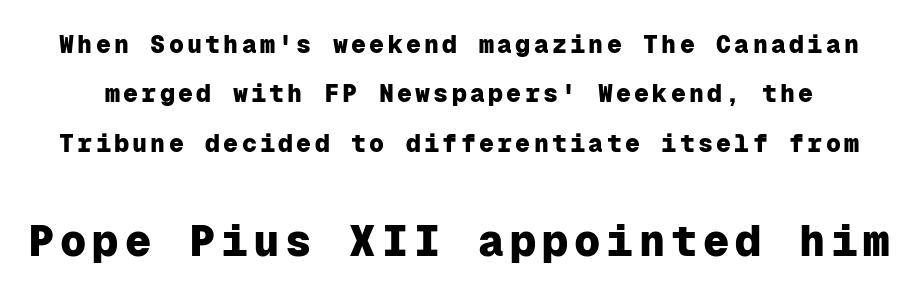
{"serif": "no", "italic": "no", "bold": "yes", "weight": "heavy", "width": "normal", "stroke_contrast": "low", "x_height": "medium", "monospaced": "yes", "underline": "no", "line_spacing": "loose", "line_spacing_ratio": 1.98, "larger_block": "second", "size_ratio": 1.76, "glyph_px": 44}
